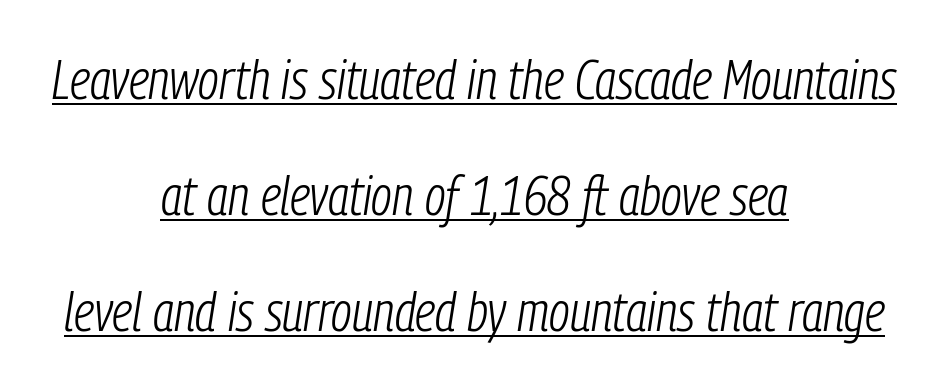
Is this a heavy cut? Hardly; it is regular or lighter. Emphasis is given by a line drawn under the lettering. You could fit nearly another row in the gap between these rows. This sample has the flowing, uneven cadence of proportional lettering. Inter-character spacing is left at the font's built-in metrics. You can tell it's italic because the verticals aren't actually vertical.
